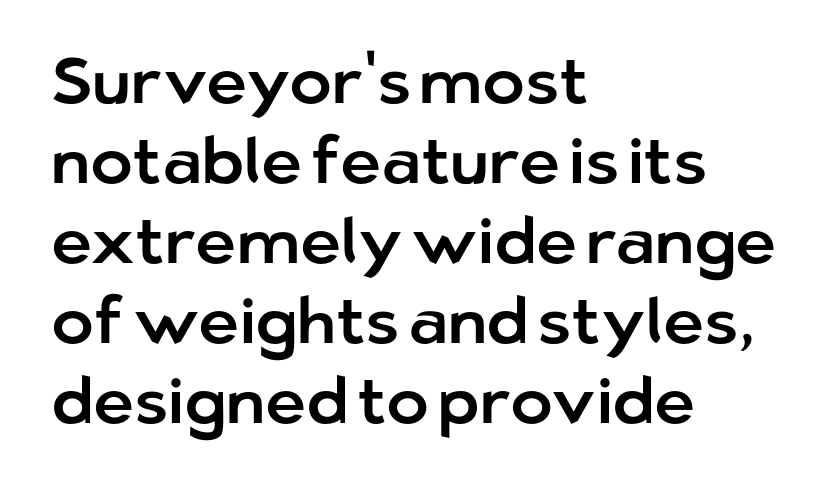
The type sits square on the baseline with zero lean. Stroke terminals: plain, sans-serif. Spacing verdict: proportional, widths tailored to each character. The line texture is even and compact thanks to regular tracking.
